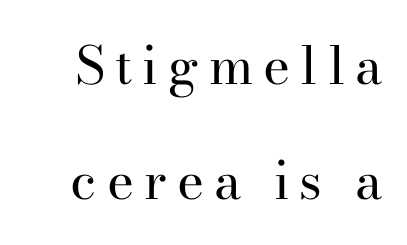
{"serif": "yes", "italic": "no", "bold": "no", "weight": "regular", "width": "normal", "stroke_contrast": "high", "x_height": "small", "monospaced": "no", "underline": "no", "line_spacing": "loose", "line_spacing_ratio": 2.21, "glyph_px": 52}
